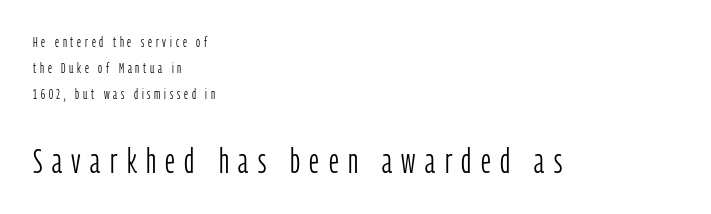
The specimen omits any rule beneath the text block's lines. The passage shown has open, widely tracked lettering throughout. Is this a fixed-width face? No — the glyphs have proportional, varying widths. Horizontal alignment here is leftward, the default for most running prose.
